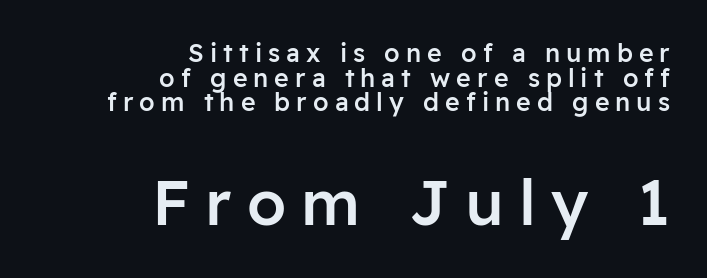
{"serif": "no", "italic": "no", "bold": "semi", "weight": "semibold", "width": "normal", "stroke_contrast": "low", "x_height": "medium", "monospaced": "no", "underline": "no", "align": "right", "line_spacing": "tight", "line_spacing_ratio": 0.99, "letter_spacing": "wide", "letter_spacing_em": 0.24, "larger_block": "second", "size_ratio": 2.52, "glyph_px": 63}
